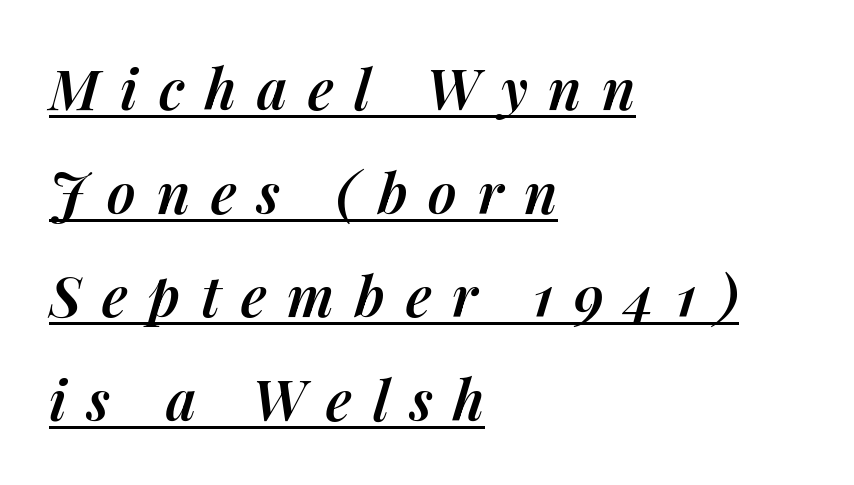
The image shows 56 px semibold type, italic (leaning right); set left-aligned, line spacing 1.85x, unusually wide letter spacing (+0.37 em), underlined; medium stroke contrast and a medium x-height.
